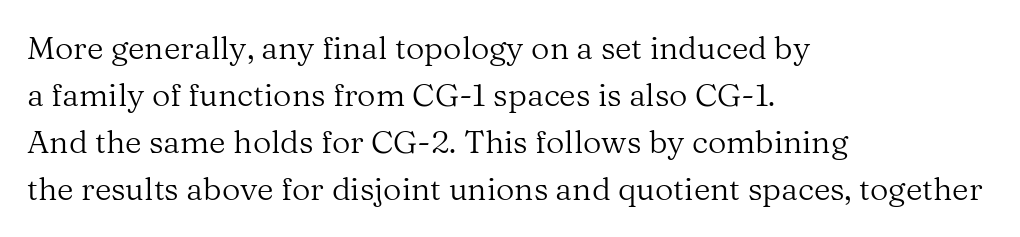
{"serif": "yes", "italic": "no", "bold": "no", "weight": "regular", "width": "normal", "stroke_contrast": "medium", "x_height": "medium", "monospaced": "no", "underline": "no", "align": "left", "line_spacing": "normal", "line_spacing_ratio": 1.47, "letter_spacing": "normal", "letter_spacing_em": 0.0, "glyph_px": 32}
